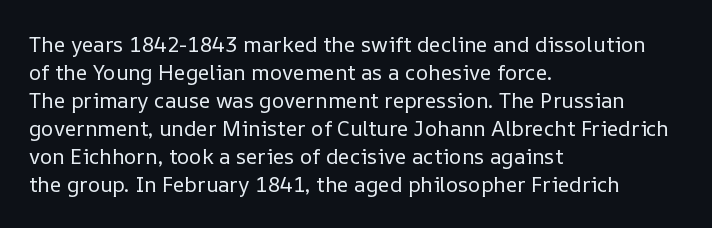
Q: Is the text bold? A: No.
Q: Is the text italic (slanted)? A: No, it is upright.
Q: Is the text underlined? A: No.
Q: How is the paragraph aligned? A: Left-aligned.
Q: Is the spacing between letters normal or unusually wide? A: Normal.
Q: Is the spacing between lines tight, normal or loose? A: Normal.
